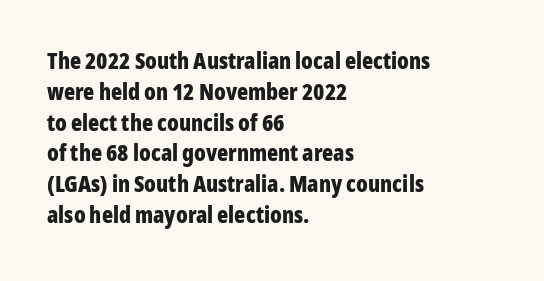
It's the straight-up-and-down kind of type. Descender tails drop into unmarked territory. Weight check: bold — yes, fully. Line beginnings align vertically; line endings do not.
